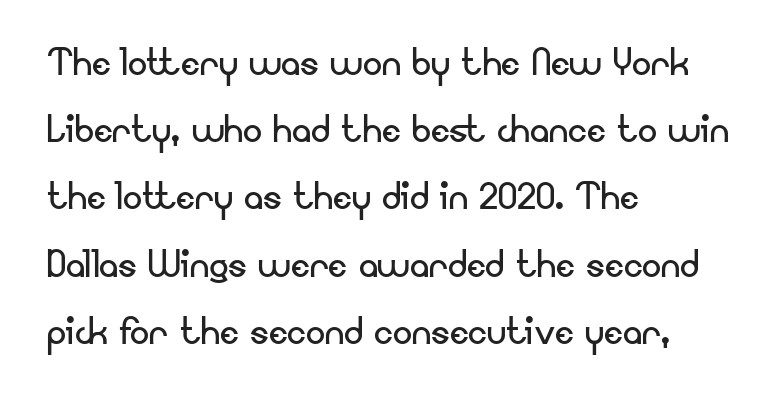
Q: Is the text bold? A: No.
Q: Is the text italic (slanted)? A: No, it is upright.
Q: Is the typeface a serif or a sans-serif typeface? A: Sans-serif.
Q: Is the text underlined? A: No.
Q: How is the paragraph aligned? A: Left-aligned.
Q: Is the spacing between letters normal or unusually wide? A: Normal.
Q: Is the spacing between lines tight, normal or loose? A: Normal.
Q: Width (condensed, normal, or wide)? A: Normal.
Q: Stroke contrast? A: Low.
Q: x-height? A: Small.
Q: Monospaced? A: No.
